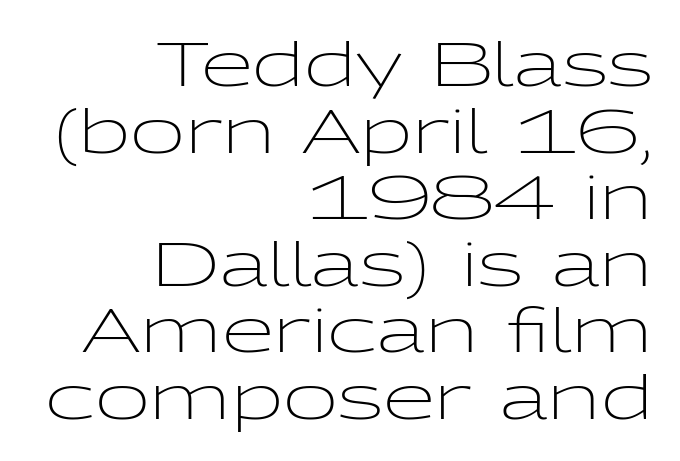
The ragged edge is on the left, which tells us the setting is flush right. You can tell from the bare stems that sans-serif type was used. Ordinary non-slanted type is in use. Do the characters align in a grid? No, the font is proportional. Line spacing here is tight.
